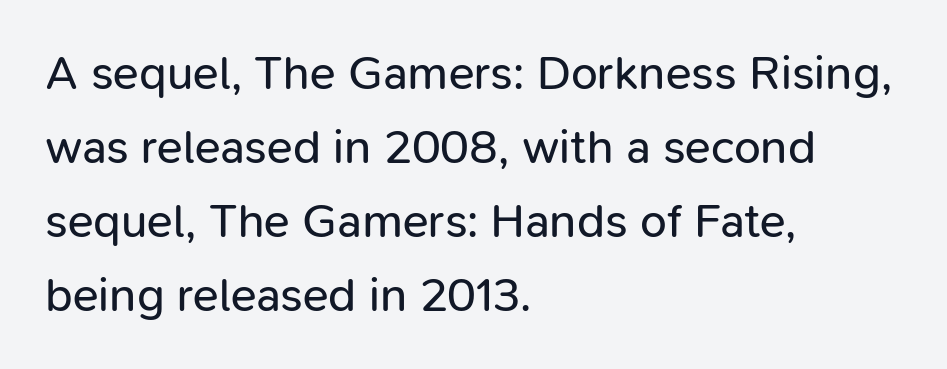
{"serif": "no", "italic": "no", "bold": "no", "weight": "regular", "width": "normal", "stroke_contrast": "low", "x_height": "medium", "monospaced": "no", "underline": "no", "align": "left", "line_spacing": "normal", "line_spacing_ratio": 1.54, "letter_spacing": "normal", "letter_spacing_em": 0.0, "glyph_px": 48}
